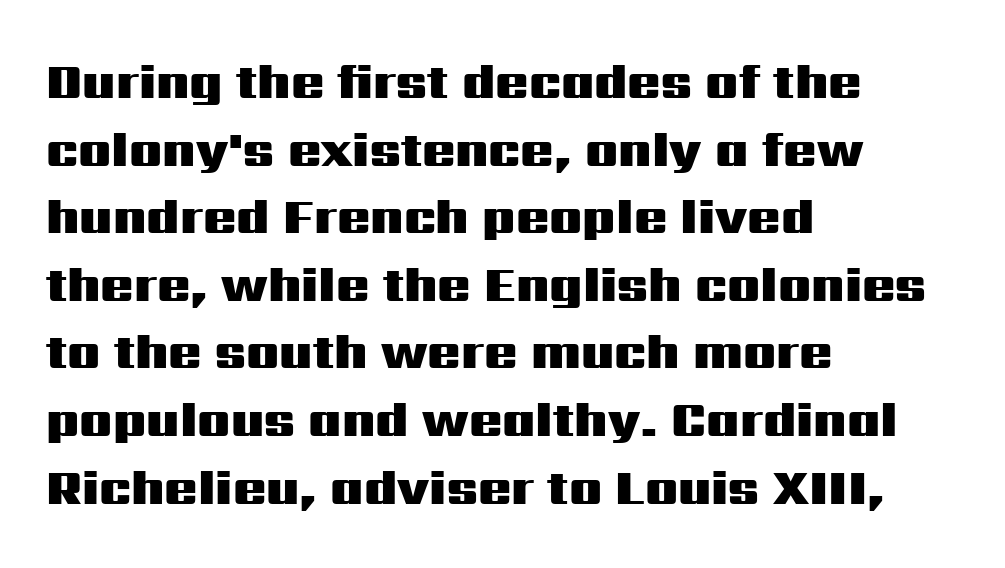
{"serif": "no", "italic": "no", "bold": "yes", "weight": "heavy", "width": "wide", "stroke_contrast": "medium", "x_height": "medium", "monospaced": "no", "underline": "no", "align": "left", "line_spacing": "normal", "line_spacing_ratio": 1.38, "letter_spacing": "normal", "letter_spacing_em": 0.0, "glyph_px": 49}
